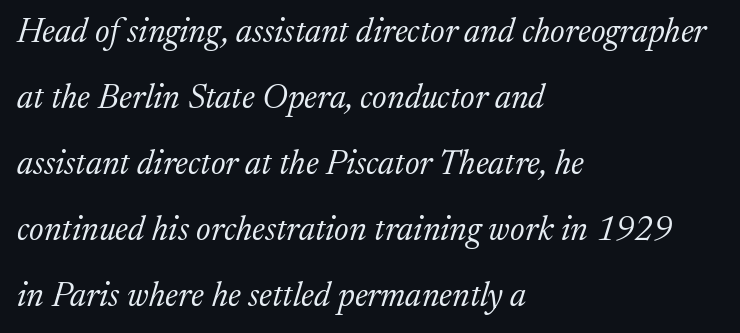
{"serif": "yes", "italic": "yes", "lean": "right", "slant_degrees": 17, "bold": "no", "weight": "light", "width": "normal", "stroke_contrast": "medium", "x_height": "medium", "monospaced": "no", "underline": "no", "align": "left", "line_spacing": "loose", "line_spacing_ratio": 1.94, "letter_spacing": "normal", "letter_spacing_em": 0.0, "glyph_px": 34}
